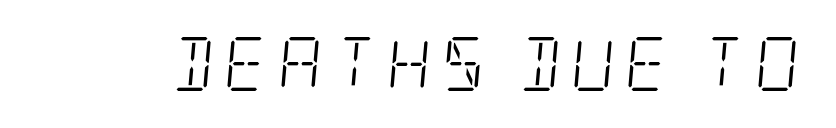
Q: Is the text bold? A: No.
Q: Is the text italic (slanted)? A: Yes, it leans right by about 5 degrees.
Q: Is the typeface a serif or a sans-serif typeface? A: Serif.
Q: Is the text underlined? A: No.
Q: Width (condensed, normal, or wide)? A: Condensed.
Q: Stroke contrast? A: Low.
Q: x-height? A: Large.
